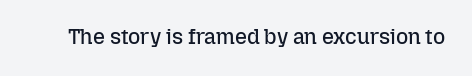
{"italic": "no", "bold": "no", "underline": "no", "letter_spacing": "normal", "letter_spacing_em": 0.0, "glyph_px": 21}
